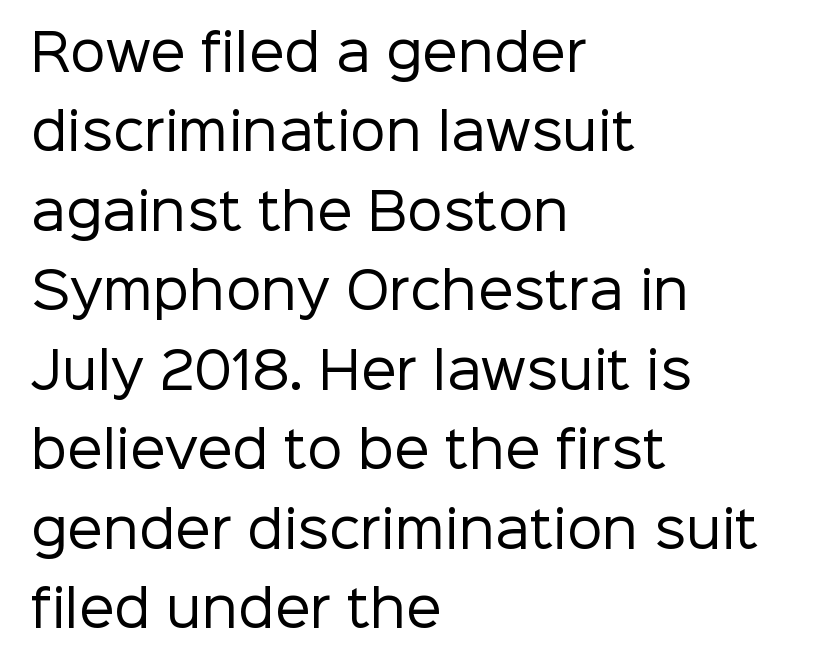
The image shows 50 px regular-weight sans-serif type, upright; set left-aligned, normal line spacing (1.59x), normal letter spacing, not underlined; low stroke contrast and a medium x-height.
